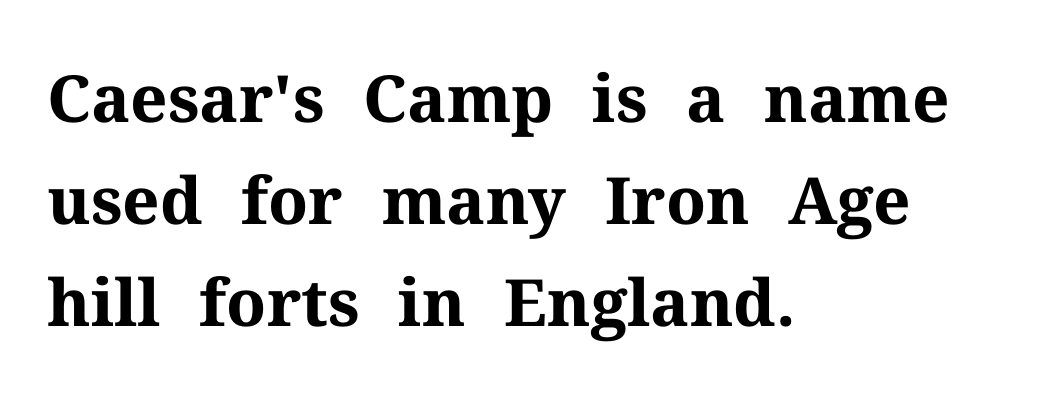
Q: Is the text bold? A: Yes.
Q: Is the text italic (slanted)? A: No, it is upright.
Q: Is the typeface a serif or a sans-serif typeface? A: Serif.
Q: Is the text underlined? A: No.
Q: How is the paragraph aligned? A: Left-aligned.
Q: Is the spacing between letters normal or unusually wide? A: Normal.
Q: Is the spacing between lines tight, normal or loose? A: Normal.
Q: Width (condensed, normal, or wide)? A: Normal.
Q: Stroke contrast? A: Medium.
Q: x-height? A: Medium.
Q: Monospaced? A: No.
